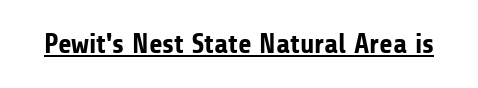
The image shows 28 px bold sans-serif type, upright; set normal letter spacing, underlined; low stroke contrast and a medium x-height.
